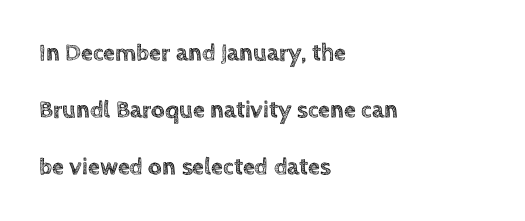
The letterforms sit shoulder to shoulder at normal distance. What's the leading like? Stretched, with rows far apart. Line starts are locked; line ends wander. No italicization has been applied; the sample stays upright. Letters rest on an invisible, unmarked baseline.
